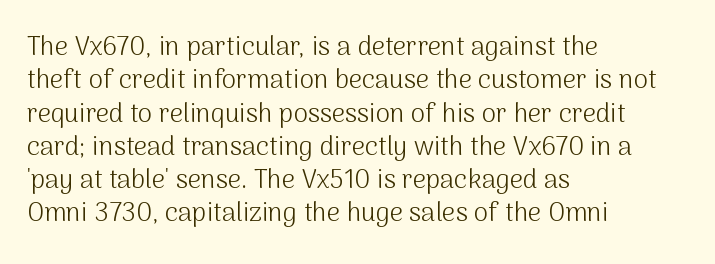
Q: Is the text bold? A: No.
Q: Is the text italic (slanted)? A: No, it is upright.
Q: Is the text underlined? A: No.
Q: How is the paragraph aligned? A: Left-aligned.
Q: Is the spacing between letters normal or unusually wide? A: Normal.
Q: Is the spacing between lines tight, normal or loose? A: Normal.
